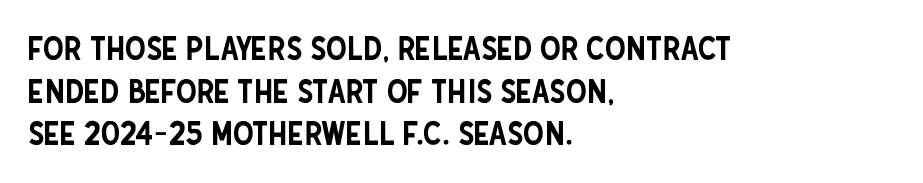
The image shows 33 px condensed sans-serif type, upright; set left-aligned, normal line spacing (1.29x), normal letter spacing, not underlined; low stroke contrast and a large x-height.
